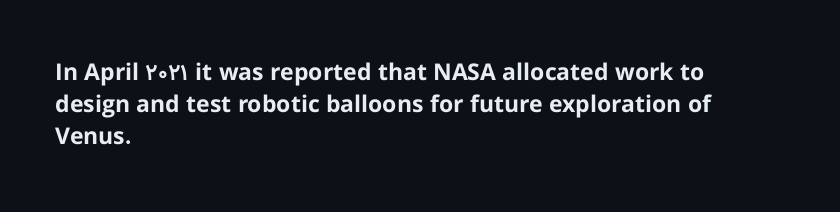
{"italic": "no", "bold": "yes", "underline": "no", "align": "left", "line_spacing": "normal", "line_spacing_ratio": 1.4, "letter_spacing": "normal", "letter_spacing_em": 0.0, "glyph_px": 23}
